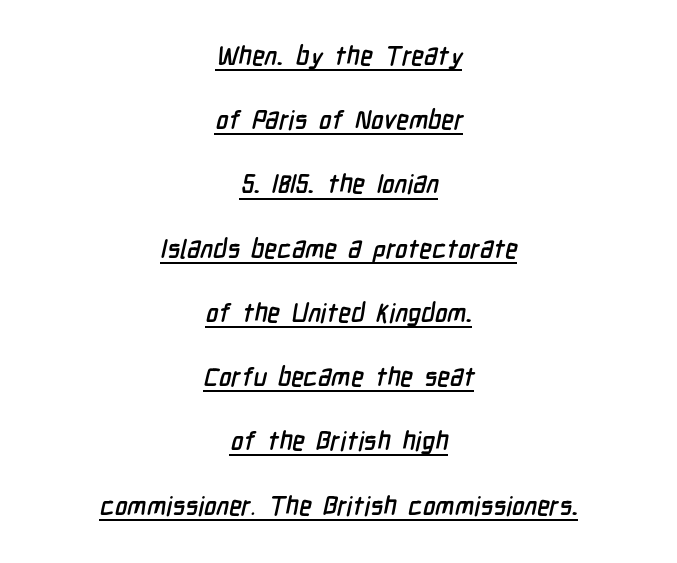
Compared with typical paragraphs, the rows here are farther apart. The passage shown is underscored from start to finish. The lines in this sample share a center point and differ in where they start and stop. Short note: letters normally spaced.
